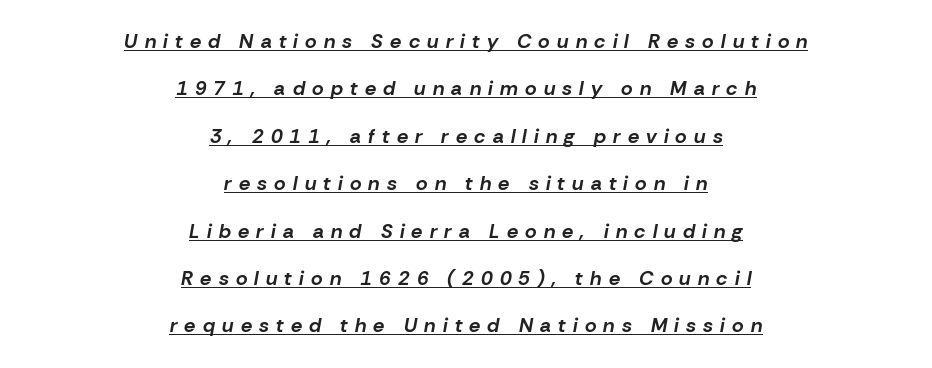
Does the weight exceed regular? Yes, all the way to bold. Tracking value appears strongly positive — letters spread wide. The specimen reads as italic at a glance. The passage shown is underscored from start to finish. Successive baselines arrive slowly, with a big drop between each.
